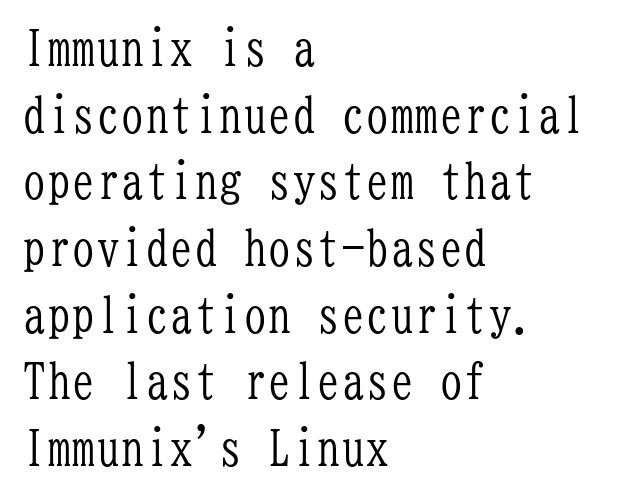
{"serif": "yes", "italic": "no", "bold": "no", "weight": "light", "width": "condensed", "stroke_contrast": "low", "x_height": "medium", "monospaced": "yes", "underline": "no", "align": "left", "line_spacing": "normal", "line_spacing_ratio": 1.36, "letter_spacing": "normal", "letter_spacing_em": 0.0, "glyph_px": 49}
